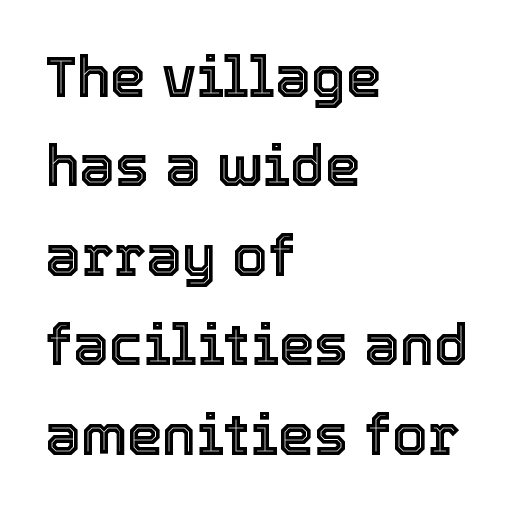
Q: Is the text italic (slanted)? A: No, it is upright.
Q: Is the text underlined? A: No.
Q: How is the paragraph aligned? A: Left-aligned.
Q: Is the spacing between letters normal or unusually wide? A: Normal.
Q: Is the spacing between lines tight, normal or loose? A: Normal.
Q: Width (condensed, normal, or wide)? A: Normal.
Q: x-height? A: Medium.
Q: Monospaced? A: No.
